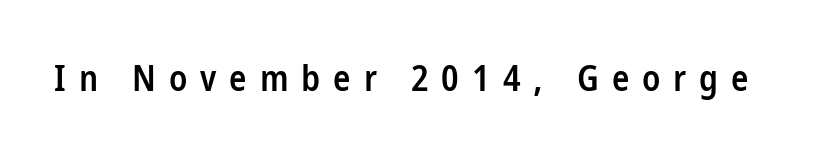
The image shows 36 px semibold, condensed sans-serif type, upright; set unusually wide letter spacing (+0.36 em), not underlined; low stroke contrast and a medium x-height.
